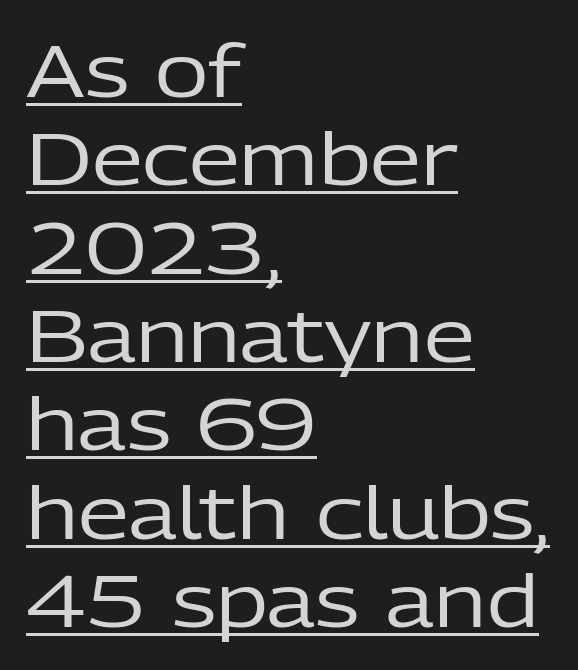
The image shows 73 px regular-weight sans-serif type, upright; set left-aligned, line spacing 1.21x, normal letter spacing, underlined; low stroke contrast and a medium x-height.
